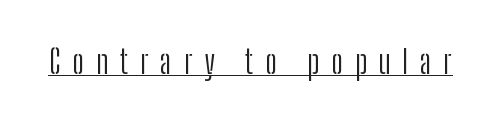
{"serif": "no", "italic": "no", "bold": "no", "weight": "light", "width": "condensed", "stroke_contrast": "low", "x_height": "medium", "monospaced": "no", "underline": "yes", "letter_spacing": "wide", "letter_spacing_em": 0.36, "glyph_px": 33}
